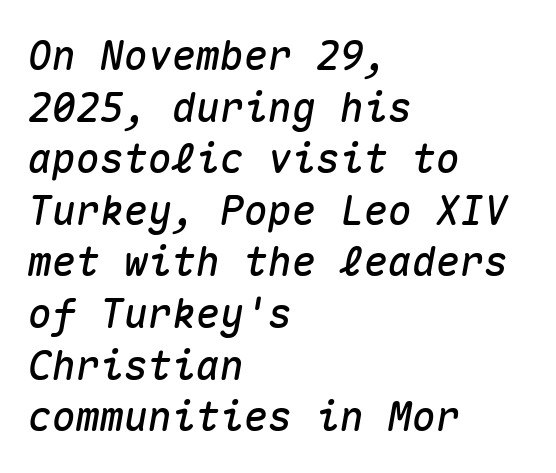
{"italic": "yes", "lean": "right", "slant_degrees": 10, "width": "normal", "stroke_contrast": "medium", "x_height": "medium", "monospaced": "yes", "underline": "no", "align": "left", "line_spacing": "normal", "line_spacing_ratio": 1.29, "letter_spacing": "normal", "letter_spacing_em": 0.0, "glyph_px": 40}
